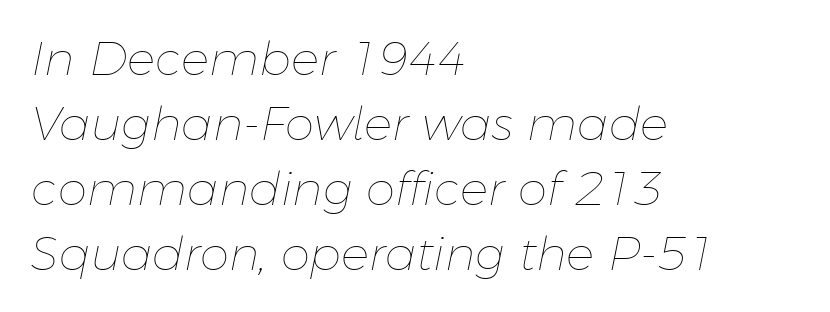
{"italic": "yes", "lean": "right", "slant_degrees": 11, "bold": "no", "weight": "thin", "width": "normal", "stroke_contrast": "low", "x_height": "medium", "monospaced": "no", "underline": "no", "align": "left", "line_spacing": "normal", "line_spacing_ratio": 1.38, "letter_spacing": "normal", "letter_spacing_em": 0.0, "glyph_px": 47}
